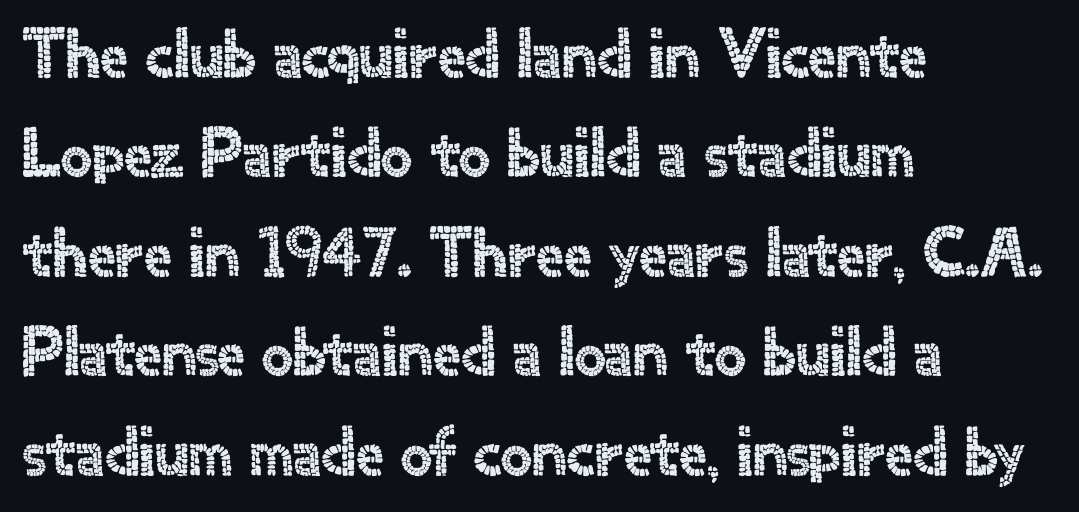
Q: Is the text italic (slanted)? A: No, it is upright.
Q: Is the typeface a serif or a sans-serif typeface? A: Sans-serif.
Q: Is the text underlined? A: No.
Q: How is the paragraph aligned? A: Left-aligned.
Q: Is the spacing between letters normal or unusually wide? A: Normal.
Q: Is the spacing between lines tight, normal or loose? A: Normal.
Q: Width (condensed, normal, or wide)? A: Normal.
Q: x-height? A: Small.
Q: Monospaced? A: No.
